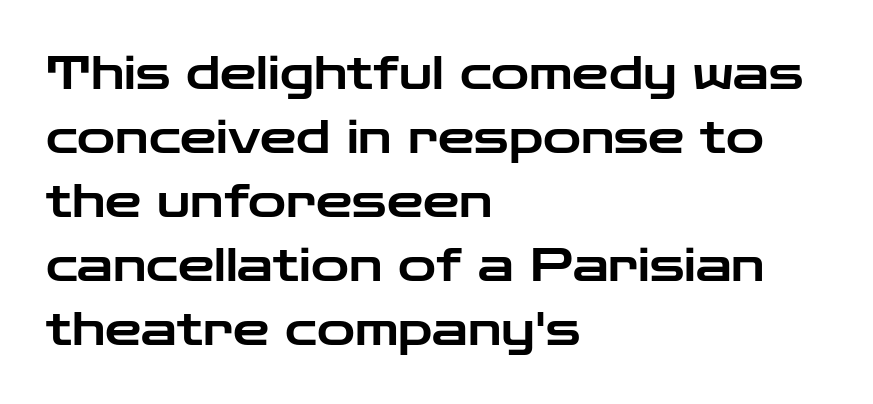
Posture: straight, roman, zero tilt. Horizontal alignment here is leftward, the default for most running prose. Nobody touched the tracking dial on this one. Normally led — the rows are evenly, conventionally spaced. The string is rendered with underlining switched off. Does the type have serifs? No, each stem ends abruptly.
